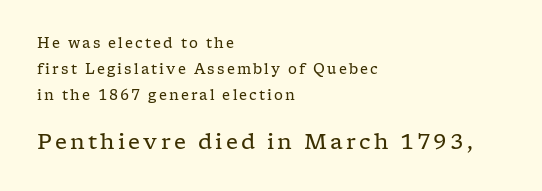
{"italic": "no", "bold": "no", "underline": "no", "align": "left", "line_spacing_ratio": 1.86, "larger_block": "second", "size_ratio": 1.5, "glyph_px": 21}
